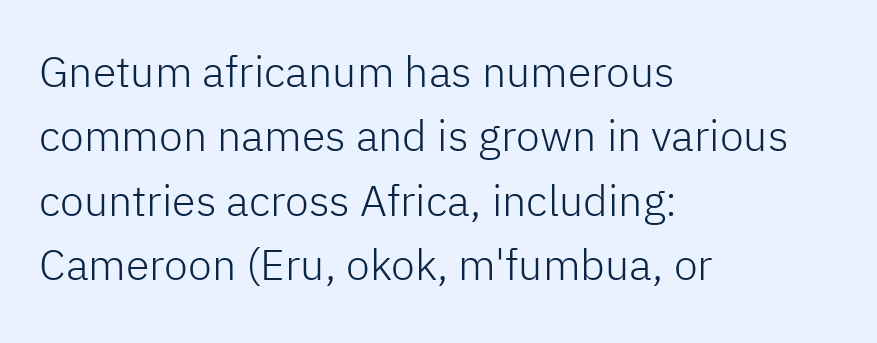
Q: Is the text bold? A: No.
Q: Is the text italic (slanted)? A: No, it is upright.
Q: Is the typeface a serif or a sans-serif typeface? A: Sans-serif.
Q: Is the text underlined? A: No.
Q: How is the paragraph aligned? A: Left-aligned.
Q: Is the spacing between letters normal or unusually wide? A: Normal.
Q: Is the spacing between lines tight, normal or loose? A: Normal.
Q: Width (condensed, normal, or wide)? A: Normal.
Q: Stroke contrast? A: Low.
Q: x-height? A: Medium.
Q: Monospaced? A: No.
